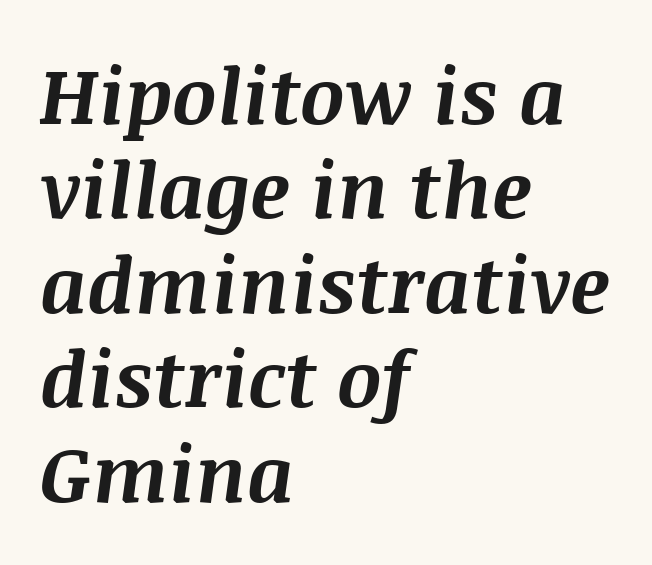
Q: Is the text bold? A: Yes.
Q: Is the text italic (slanted)? A: Yes, it leans right by about 8 degrees.
Q: Is the text underlined? A: No.
Q: How is the paragraph aligned? A: Left-aligned.
Q: Is the spacing between letters normal or unusually wide? A: Normal.
Q: Width (condensed, normal, or wide)? A: Normal.
Q: Stroke contrast? A: Medium.
Q: x-height? A: Large.
Q: Monospaced? A: No.
